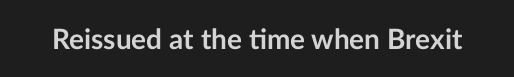
Q: Is the text bold? A: Yes.
Q: Is the text italic (slanted)? A: No, it is upright.
Q: Is the typeface a serif or a sans-serif typeface? A: Sans-serif.
Q: Is the text underlined? A: No.
Q: Is the spacing between letters normal or unusually wide? A: Normal.
Q: Width (condensed, normal, or wide)? A: Normal.
Q: Stroke contrast? A: Low.
Q: x-height? A: Medium.
Q: Monospaced? A: No.
